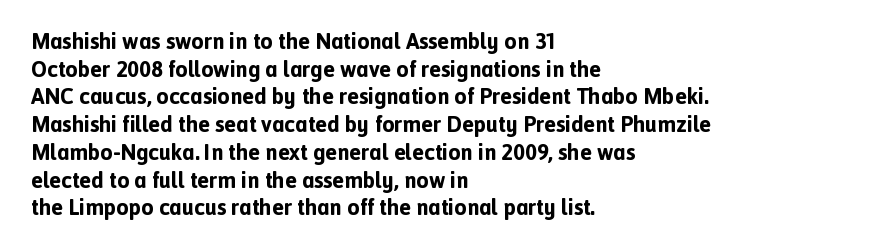
{"italic": "no", "bold": "yes", "underline": "no", "align": "left", "line_spacing": "normal", "line_spacing_ratio": 1.26, "letter_spacing": "normal", "letter_spacing_em": 0.0, "glyph_px": 22}
